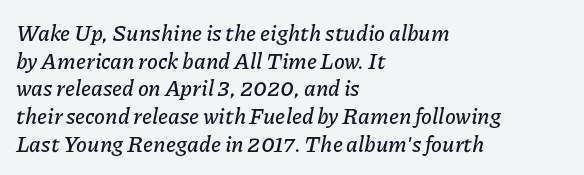
Quick note: interline space is typical. A typesetter would mark this as italic. A classic flush-left, rag-right setting is used for this passage. Nobody drew a line under any word here. Each word holds together tightly as a unit, with standard inter-letter gaps.
